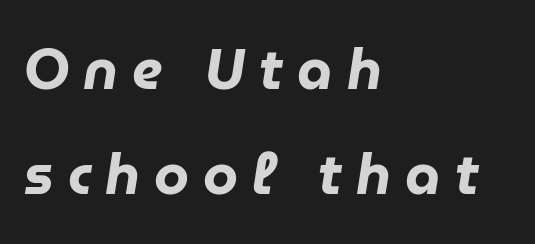
{"italic": "yes", "lean": "right", "slant_degrees": 9, "bold": "yes", "weight": "heavy", "width": "normal", "stroke_contrast": "low", "x_height": "medium", "monospaced": "no", "underline": "no", "align": "left", "line_spacing_ratio": 1.88, "letter_spacing": "wide", "letter_spacing_em": 0.25, "glyph_px": 56}
